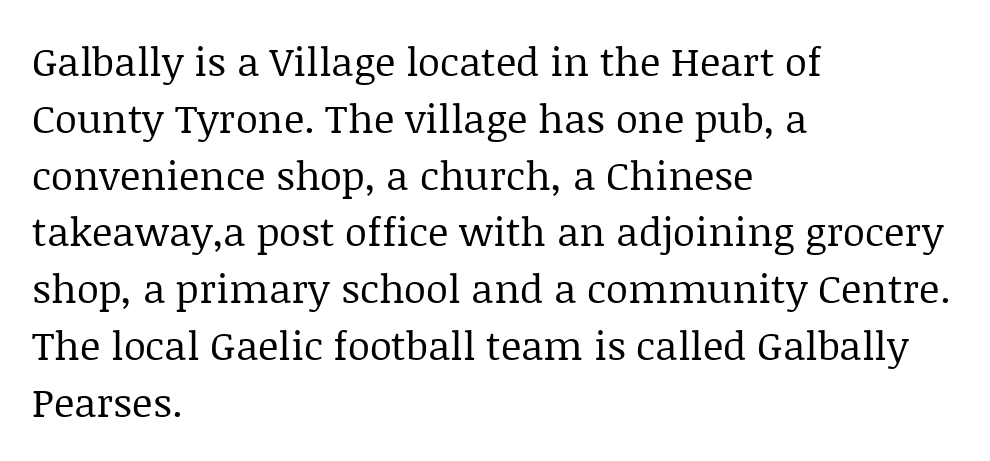
The font is comparable to plain body text, perhaps lighter. This sample is left-justified, so line endings fall wherever the words run out. The glyphs are unaccompanied by any horizontal stroke below them. The letters stand straight up with perfectly vertical stems. Unlike a clean sans, this face finishes its strokes with serifs. This sample uses plain, unmodified letter spacing.
